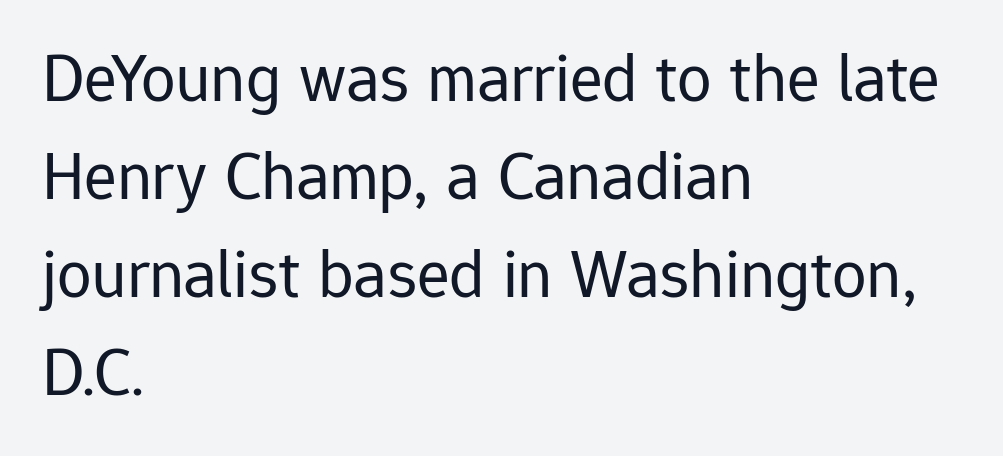
How would I describe the line gaps? Plain and ordinary. The foot of each line stays bare and open. Observe the absence of serifs on each vertical stroke in this sample. Ordinary non-slanted type is in use. Stems and bowls with no extra thickness — not bold. The rendering uses natural spacing where letterforms have individual widths.
